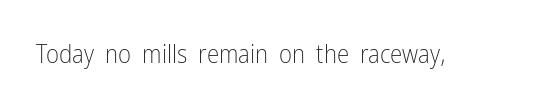
The rendering keeps characters at their native spacing. The font sits on the lighter half of the weight spectrum, regular included. Quick note: underline off. Is there any slant? The stems are plumb.
